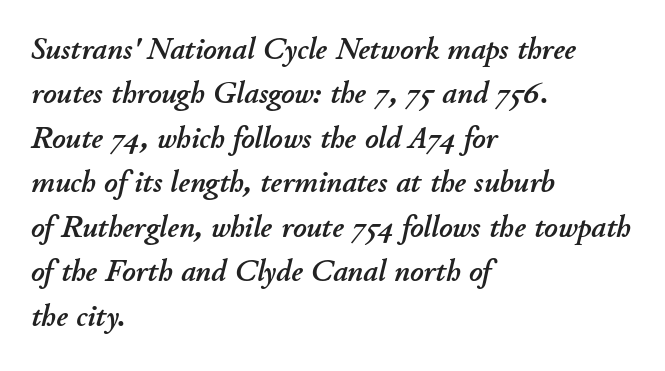
The image shows 32 px text type, italic (leaning right); set left-aligned, normal line spacing (1.39x), normal letter spacing, not underlined; low stroke contrast and a small x-height.
